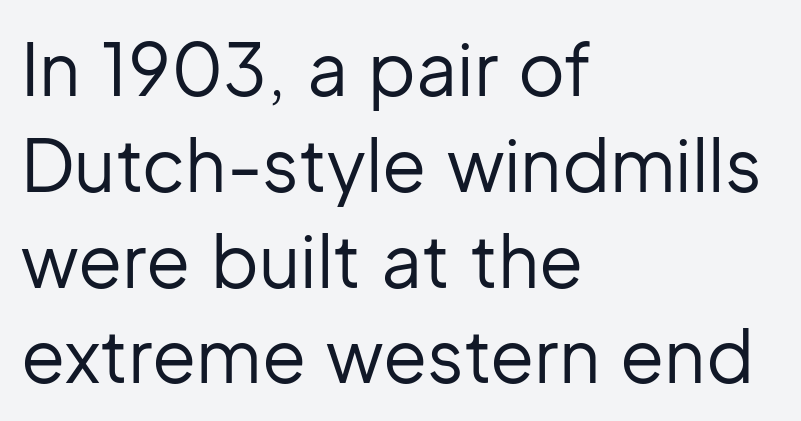
Q: Is the text bold? A: No.
Q: Is the text italic (slanted)? A: No, it is upright.
Q: Is the typeface a serif or a sans-serif typeface? A: Sans-serif.
Q: Is the text underlined? A: No.
Q: How is the paragraph aligned? A: Left-aligned.
Q: Is the spacing between letters normal or unusually wide? A: Normal.
Q: Is the spacing between lines tight, normal or loose? A: Normal.
Q: Width (condensed, normal, or wide)? A: Normal.
Q: Stroke contrast? A: Low.
Q: x-height? A: Medium.
Q: Monospaced? A: No.
